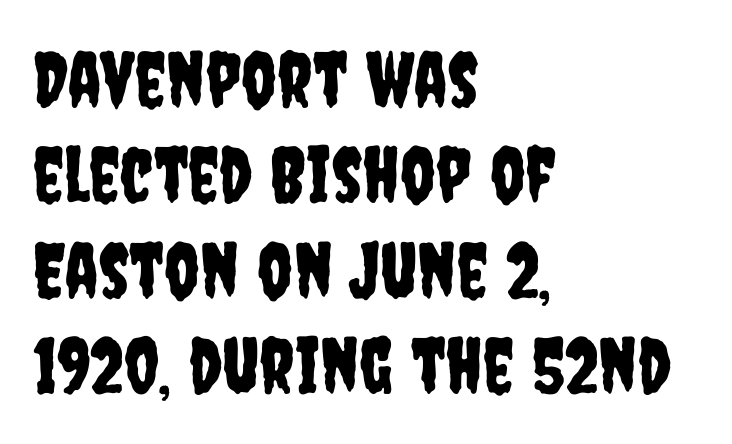
The image shows 77 px condensed sans-serif type, upright; set left-aligned, line spacing 1.24x, normal letter spacing, not underlined; low stroke contrast and a large x-height.
